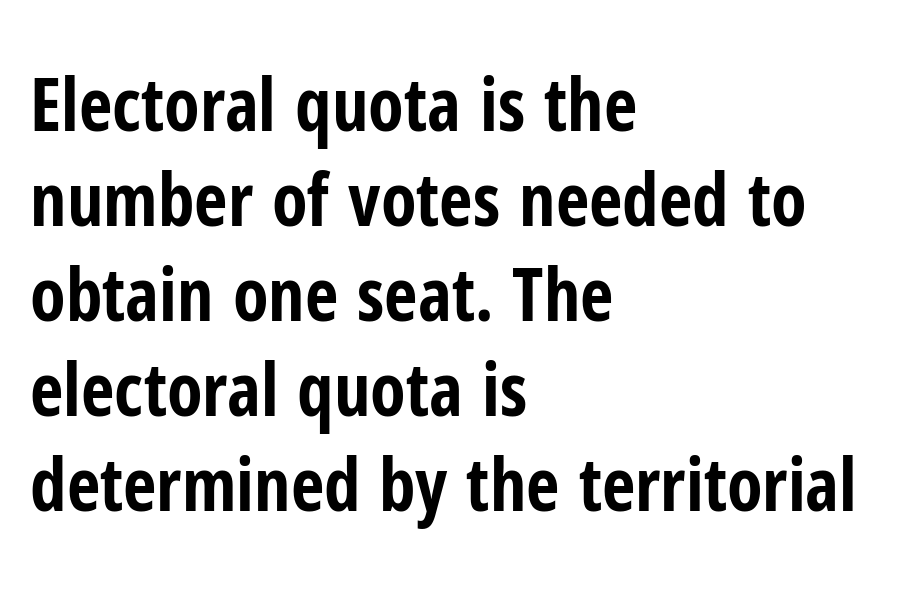
{"serif": "no", "italic": "no", "bold": "yes", "weight": "bold", "width": "condensed", "stroke_contrast": "low", "x_height": "medium", "monospaced": "no", "underline": "no", "align": "left", "line_spacing": "normal", "line_spacing_ratio": 1.3, "letter_spacing": "normal", "letter_spacing_em": 0.0, "glyph_px": 73}
